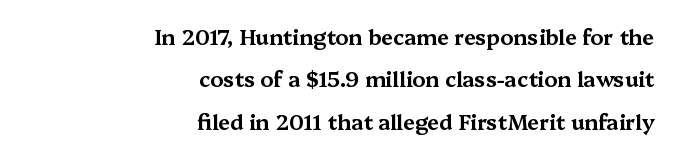
{"italic": "no", "underline": "no", "align": "right", "line_spacing": "loose", "line_spacing_ratio": 2.02, "letter_spacing": "normal", "letter_spacing_em": 0.0, "glyph_px": 21}
